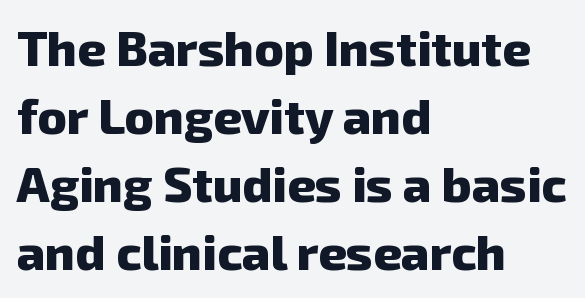
{"serif": "no", "bold": "yes", "weight": "heavy", "width": "normal", "stroke_contrast": "low", "x_height": "medium", "monospaced": "no", "underline": "no", "align": "left", "line_spacing": "normal", "line_spacing_ratio": 1.39, "letter_spacing": "normal", "letter_spacing_em": 0.0, "glyph_px": 49}
